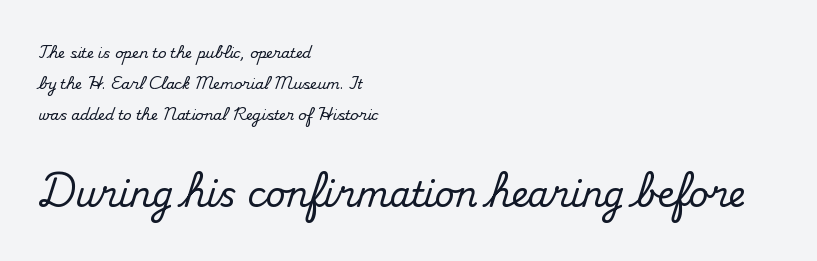
The rag falls on the right side of this text block. The passage shown stacks its lines with a broad gap. Underlining? Definitely not there. The passage shown begins with its smaller block and ends with its larger one. This sample has the flowing, uneven cadence of proportional lettering. Old-style or modern, the face here clearly has serifs.
